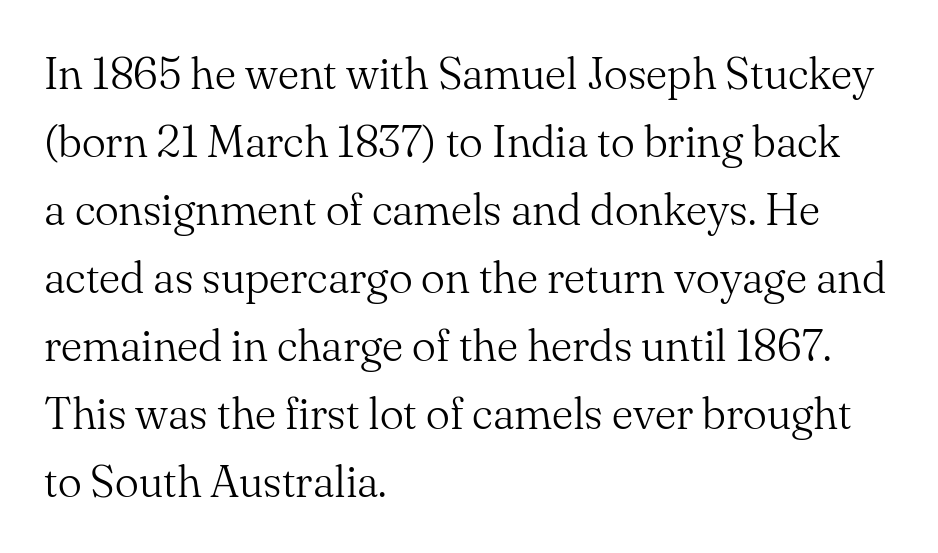
{"serif": "yes", "italic": "no", "bold": "no", "weight": "light", "width": "normal", "stroke_contrast": "medium", "x_height": "small", "monospaced": "no", "underline": "no", "align": "left", "line_spacing": "normal", "line_spacing_ratio": 1.51, "letter_spacing": "normal", "letter_spacing_em": 0.0, "glyph_px": 45}
